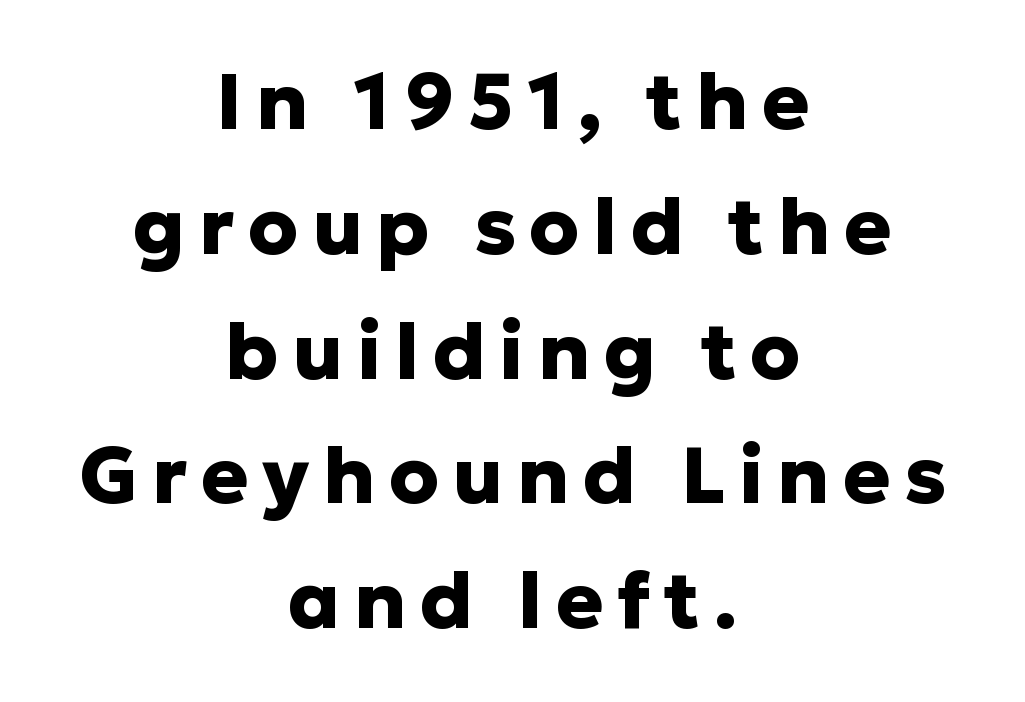
Q: Is the text bold? A: Yes.
Q: Is the text italic (slanted)? A: No, it is upright.
Q: Is the typeface a serif or a sans-serif typeface? A: Sans-serif.
Q: Is the text underlined? A: No.
Q: How is the paragraph aligned? A: Centered.
Q: Is the spacing between lines tight, normal or loose? A: Normal.
Q: Width (condensed, normal, or wide)? A: Normal.
Q: Stroke contrast? A: Low.
Q: x-height? A: Medium.
Q: Monospaced? A: No.
